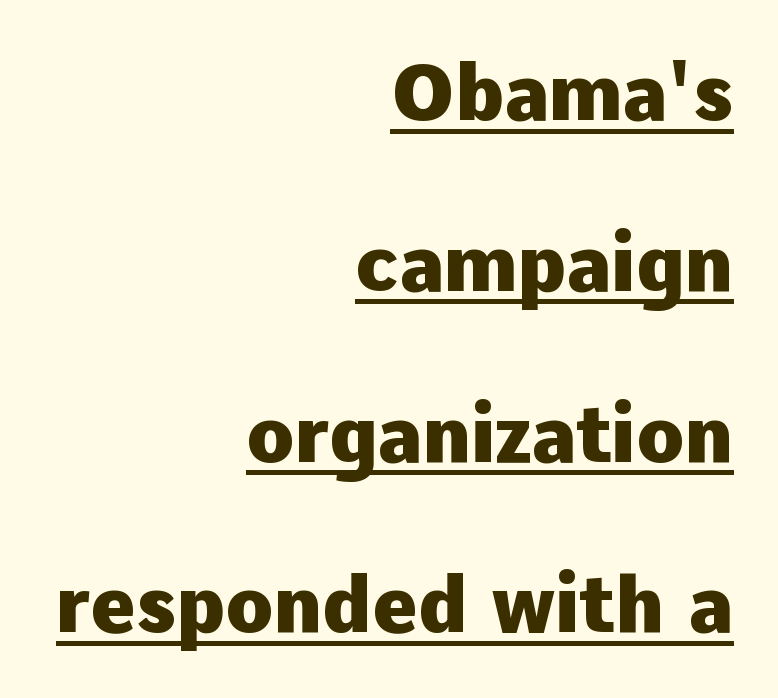
The image shows 78 px heavy sans-serif type, upright; set right-aligned, loose line spacing (2.19x), normal letter spacing, underlined; low stroke contrast and a medium x-height.
